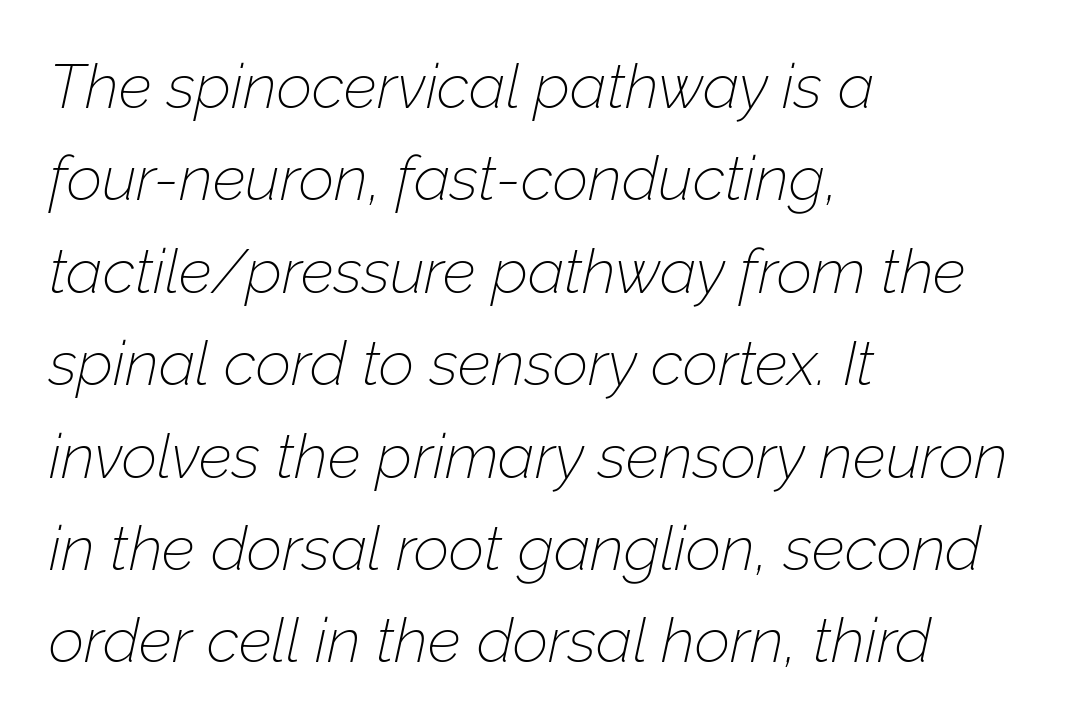
{"italic": "yes", "lean": "right", "slant_degrees": 12, "bold": "no", "weight": "thin", "width": "normal", "stroke_contrast": "low", "x_height": "medium", "monospaced": "no", "underline": "no", "align": "left", "line_spacing": "normal", "line_spacing_ratio": 1.49, "letter_spacing": "normal", "letter_spacing_em": 0.0, "glyph_px": 62}
